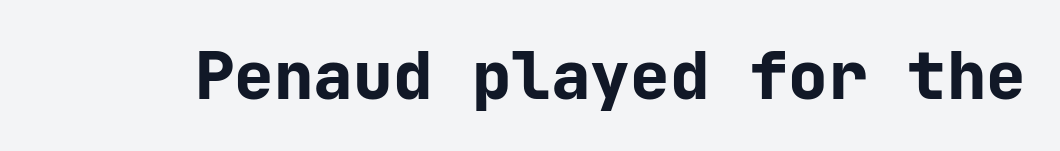
{"serif": "no", "italic": "no", "bold": "yes", "weight": "bold", "width": "normal", "stroke_contrast": "low", "x_height": "medium", "monospaced": "yes", "underline": "no", "letter_spacing": "normal", "letter_spacing_em": 0.0, "glyph_px": 66}
